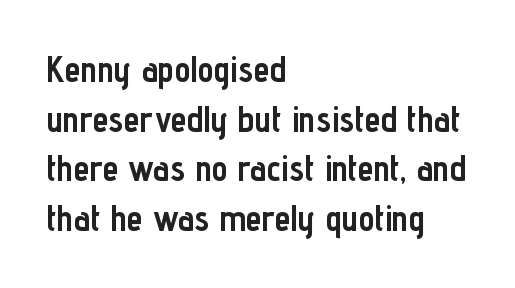
The image shows 36 px semibold, condensed sans-serif type, upright; set left-aligned, normal line spacing (1.38x), normal letter spacing, not underlined; low stroke contrast and a medium x-height.
